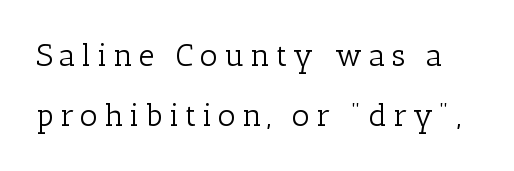
{"serif": "yes", "italic": "no", "bold": "no", "weight": "light", "width": "normal", "stroke_contrast": "low", "x_height": "medium", "monospaced": "no", "underline": "no", "line_spacing": "loose", "line_spacing_ratio": 1.94, "letter_spacing": "wide", "letter_spacing_em": 0.2, "glyph_px": 31}
